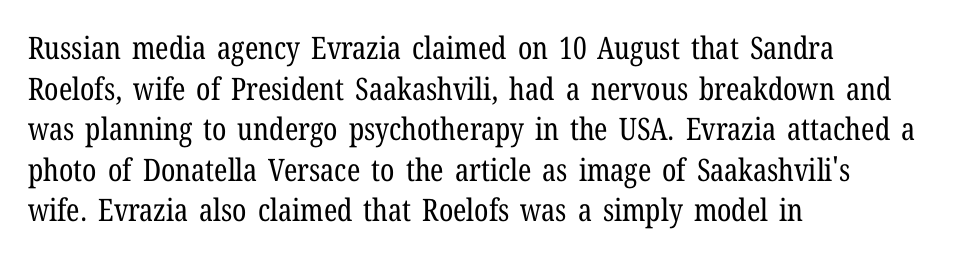
The image shows 31 px regular-weight, condensed serif type, upright; set left-aligned, normal line spacing (1.31x), normal letter spacing, not underlined; low stroke contrast and a medium x-height.
